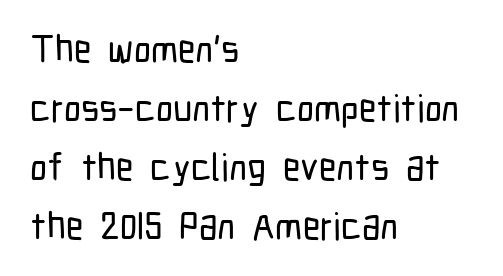
Q: Is the text italic (slanted)? A: No, it is upright.
Q: Is the typeface a serif or a sans-serif typeface? A: Sans-serif.
Q: Is the text underlined? A: No.
Q: How is the paragraph aligned? A: Left-aligned.
Q: Is the spacing between letters normal or unusually wide? A: Normal.
Q: Is the spacing between lines tight, normal or loose? A: Normal.
Q: Width (condensed, normal, or wide)? A: Condensed.
Q: Stroke contrast? A: Low.
Q: x-height? A: Medium.
Q: Monospaced? A: No.
